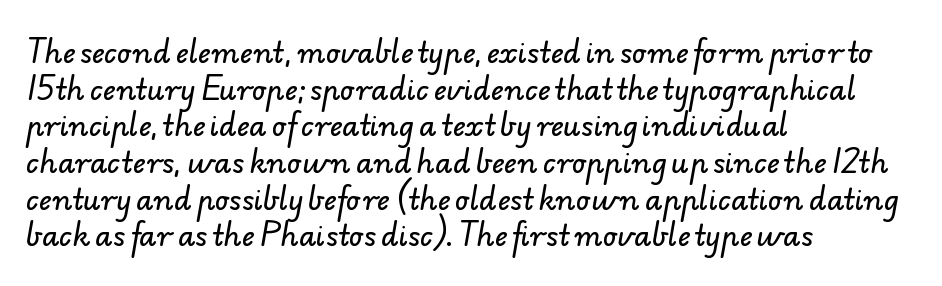
{"serif": "no", "width": "normal", "stroke_contrast": "low", "x_height": "small", "monospaced": "no", "underline": "no", "align": "left", "line_spacing": "normal", "line_spacing_ratio": 1.31, "letter_spacing": "normal", "letter_spacing_em": 0.0, "glyph_px": 28}
